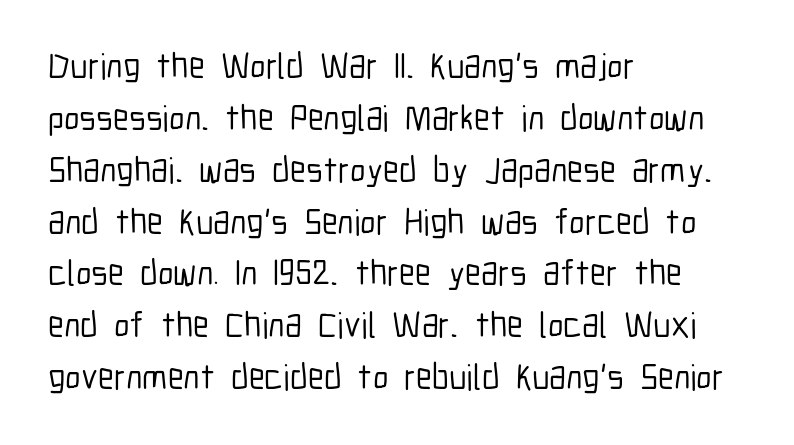
The image shows 36 px condensed sans-serif type, upright; set left-aligned, normal line spacing (1.44x), normal letter spacing, not underlined; low stroke contrast and a medium x-height.
